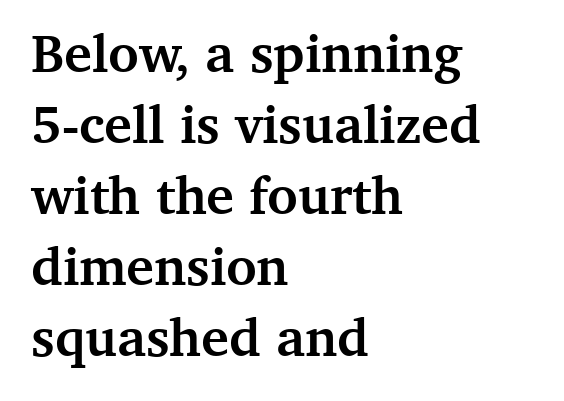
The image shows 53 px semibold serif type, upright; set left-aligned, normal line spacing (1.34x), normal letter spacing, not underlined; medium stroke contrast and a medium x-height.
